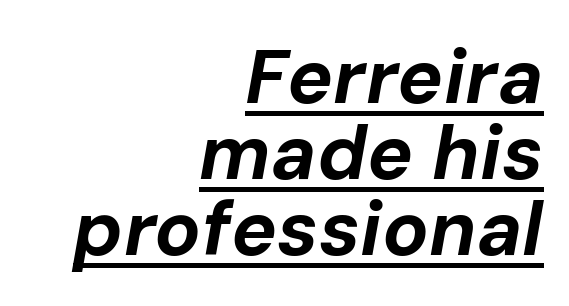
Q: Is the text bold? A: Yes.
Q: Is the text italic (slanted)? A: Yes, it leans right by about 10 degrees.
Q: Is the text underlined? A: Yes.
Q: How is the paragraph aligned? A: Right-aligned.
Q: Is the spacing between letters normal or unusually wide? A: Normal.
Q: Is the spacing between lines tight, normal or loose? A: Tight.
Q: Width (condensed, normal, or wide)? A: Normal.
Q: Stroke contrast? A: Low.
Q: x-height? A: Medium.
Q: Monospaced? A: No.
